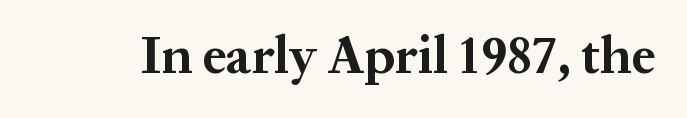
The image shows 53 px bold serif type, upright; set normal letter spacing, not underlined; medium stroke contrast and a medium x-height.
